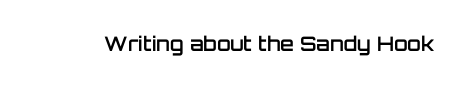
I'd describe the lettering as semibold — firm but not a full bold. The string is rendered with underlining switched off. If you drew a line through each stem, it would be perfectly vertical. Observe the ordinary spacing: letters are neighbours, not strangers.
